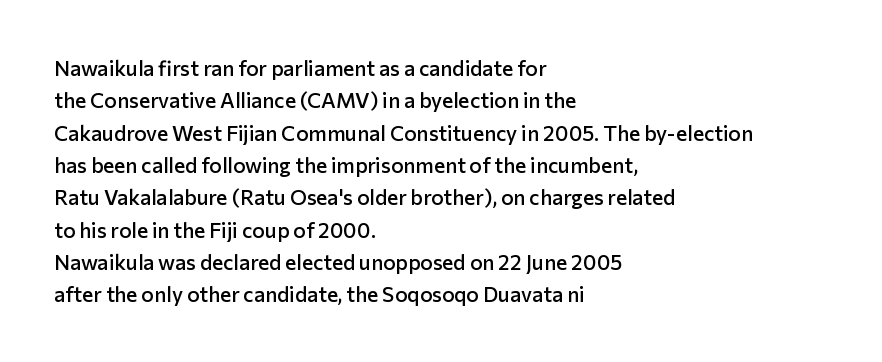
{"italic": "no", "bold": "semi", "underline": "no", "align": "left", "line_spacing": "normal", "line_spacing_ratio": 1.54, "letter_spacing": "normal", "letter_spacing_em": 0.0, "glyph_px": 21}
